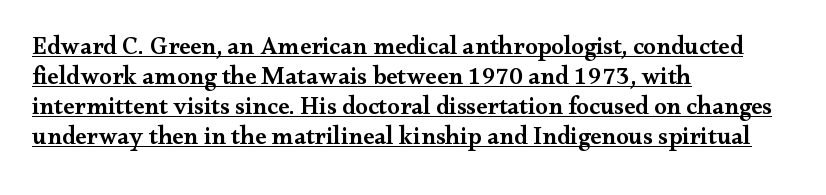
Q: Is the text bold? A: Semi-bold.
Q: Is the text italic (slanted)? A: No, it is upright.
Q: Is the text underlined? A: Yes.
Q: How is the paragraph aligned? A: Left-aligned.
Q: Is the spacing between letters normal or unusually wide? A: Normal.
